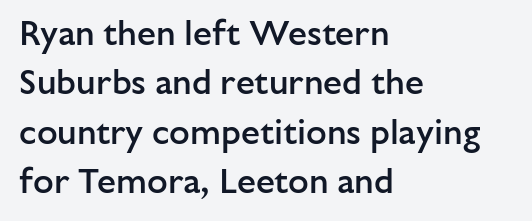
The image shows 34 px semibold sans-serif type, upright; set left-aligned, normal line spacing (1.45x), normal letter spacing, not underlined; low stroke contrast and a medium x-height.
